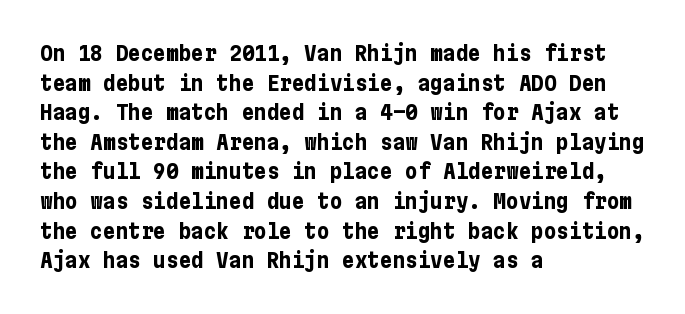
{"italic": "no", "bold": "yes", "underline": "no", "align": "left", "line_spacing": "normal", "line_spacing_ratio": 1.41, "letter_spacing": "normal", "letter_spacing_em": 0.0, "glyph_px": 21}
